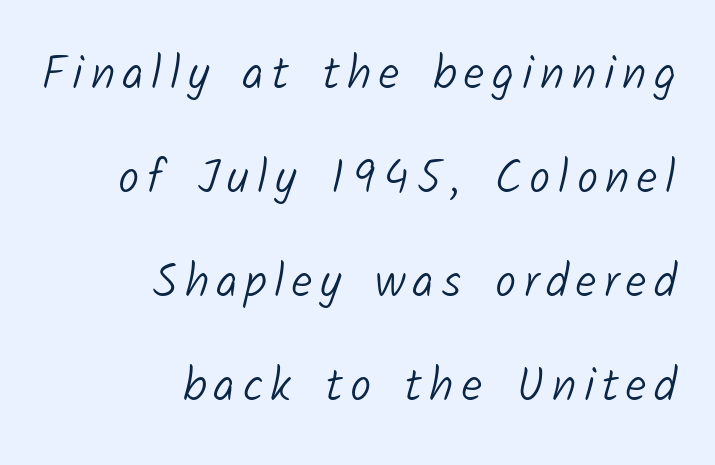
The image shows 47 px light sans-serif type; set right-aligned, loose line spacing (2.21x), not underlined; low stroke contrast and a medium x-height.
